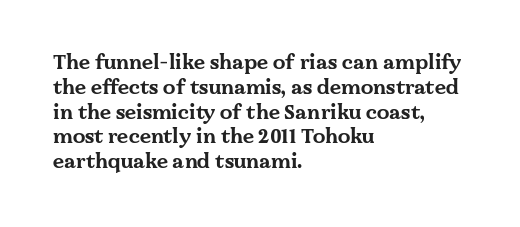
Line starts are locked; line ends wander. Tracking value appears to be zero — textbook default spacing. Style check: upright. Rule under the text: the space is simply empty. Heavy-handed strokes throughout: this text is bold.
